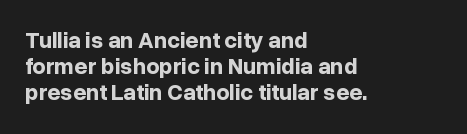
{"italic": "no", "bold": "yes", "underline": "no", "align": "left", "line_spacing": "tight", "line_spacing_ratio": 1.13, "letter_spacing": "normal", "letter_spacing_em": 0.0, "glyph_px": 23}
